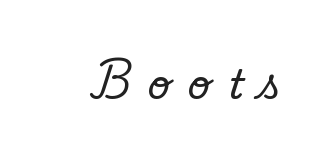
Q: Is the text italic (slanted)? A: Yes.
Q: Is the typeface a serif or a sans-serif typeface? A: Serif.
Q: Is the text underlined? A: No.
Q: Is the spacing between letters normal or unusually wide? A: Unusually wide.
Q: Width (condensed, normal, or wide)? A: Normal.
Q: Stroke contrast? A: Medium.
Q: x-height? A: Small.
Q: Monospaced? A: No.
